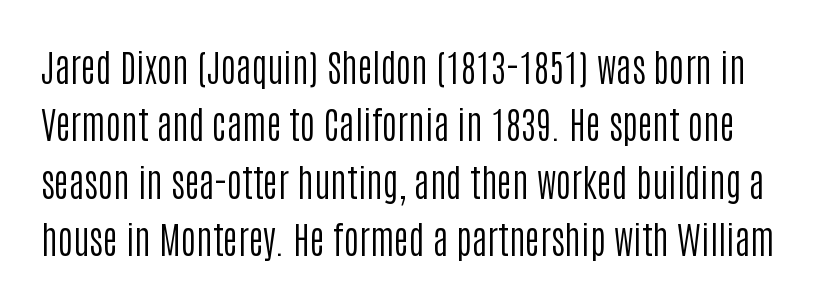
Type without underlining. Stems here are at most as thick as an everyday book face. The lettering stays uniformly vertical, giving the passage a roman look. In terms of letterform style, serifs are entirely absent. Each new line begins a customary step beneath the previous one.
